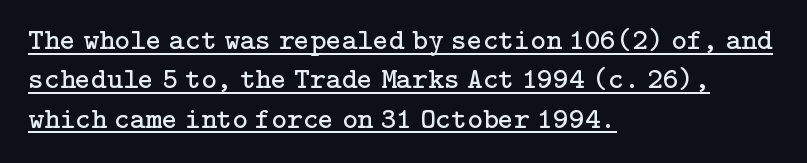
Q: Is the text bold? A: No.
Q: Is the text italic (slanted)? A: No, it is upright.
Q: Is the typeface a serif or a sans-serif typeface? A: Serif.
Q: Is the text underlined? A: Yes.
Q: How is the paragraph aligned? A: Left-aligned.
Q: Is the spacing between letters normal or unusually wide? A: Normal.
Q: Is the spacing between lines tight, normal or loose? A: Normal.
Q: Width (condensed, normal, or wide)? A: Normal.
Q: Stroke contrast? A: Low.
Q: x-height? A: Medium.
